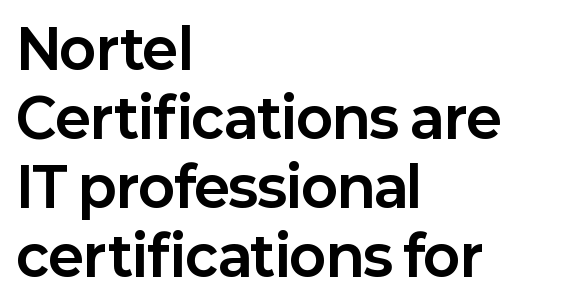
This is sans-serif lettering, the kind often seen on screens and signage. The font is running at its bold setting. The font's upright variant was chosen for this text. Varying glyph widths throughout — classic text-font behaviour.
